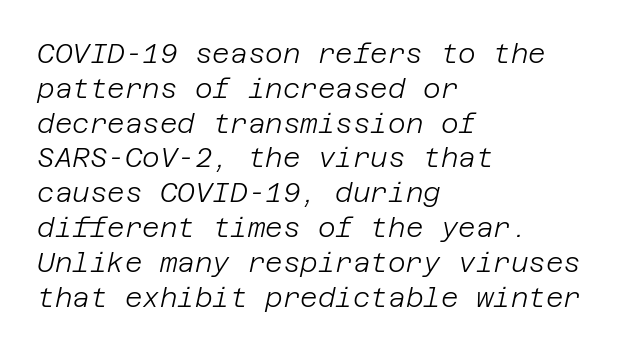
The image shows 27 px text type, italic (leaning right); set left-aligned, normal line spacing (1.29x), normal letter spacing, not underlined.
